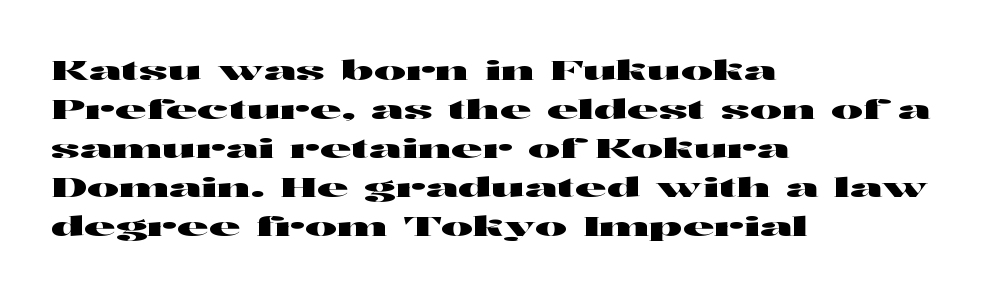
This block has exactly the height ordinary leading produces. The specimen reads as upright at a glance. Letters rest on an invisible, unmarked baseline. Compared with typical body copy, the letter spacing here is the same.
